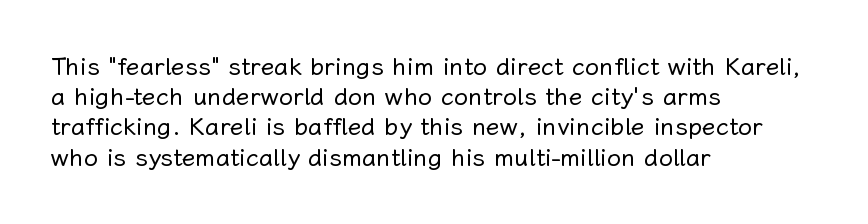
{"italic": "no", "bold": "no", "underline": "no", "align": "left", "line_spacing_ratio": 1.21, "letter_spacing": "normal", "letter_spacing_em": 0.0, "glyph_px": 25}
